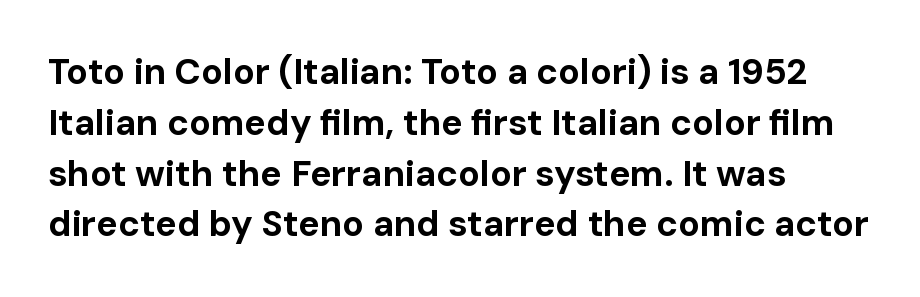
The image shows 36 px bold sans-serif type, upright; set left-aligned, normal line spacing (1.41x), normal letter spacing, not underlined; low stroke contrast and a medium x-height.
